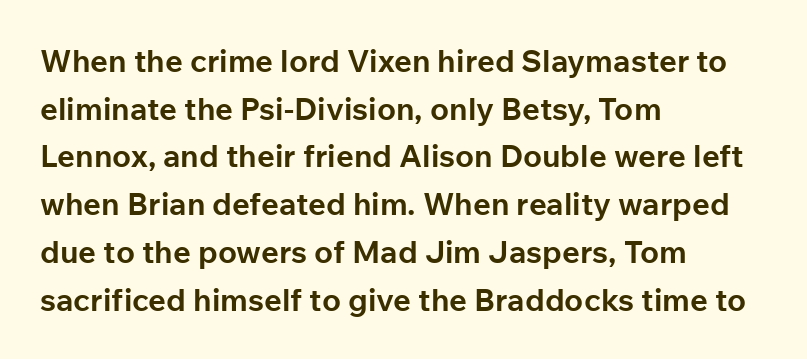
Q: Is the text bold? A: Yes.
Q: Is the text italic (slanted)? A: No, it is upright.
Q: Is the typeface a serif or a sans-serif typeface? A: Sans-serif.
Q: Is the text underlined? A: No.
Q: How is the paragraph aligned? A: Left-aligned.
Q: Is the spacing between letters normal or unusually wide? A: Normal.
Q: Is the spacing between lines tight, normal or loose? A: Normal.
Q: Width (condensed, normal, or wide)? A: Normal.
Q: Stroke contrast? A: Low.
Q: x-height? A: Medium.
Q: Monospaced? A: No.
